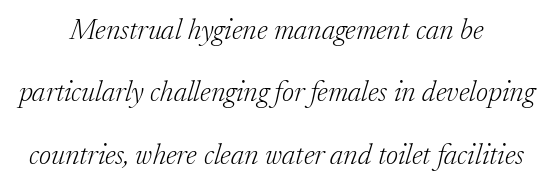
Q: Is the text bold? A: No.
Q: Is the text italic (slanted)? A: Yes, it leans right by about 17 degrees.
Q: Is the typeface a serif or a sans-serif typeface? A: Serif.
Q: Is the text underlined? A: No.
Q: How is the paragraph aligned? A: Centered.
Q: Is the spacing between letters normal or unusually wide? A: Normal.
Q: Is the spacing between lines tight, normal or loose? A: Loose.
Q: Width (condensed, normal, or wide)? A: Normal.
Q: Stroke contrast? A: Low.
Q: x-height? A: Medium.
Q: Monospaced? A: No.
